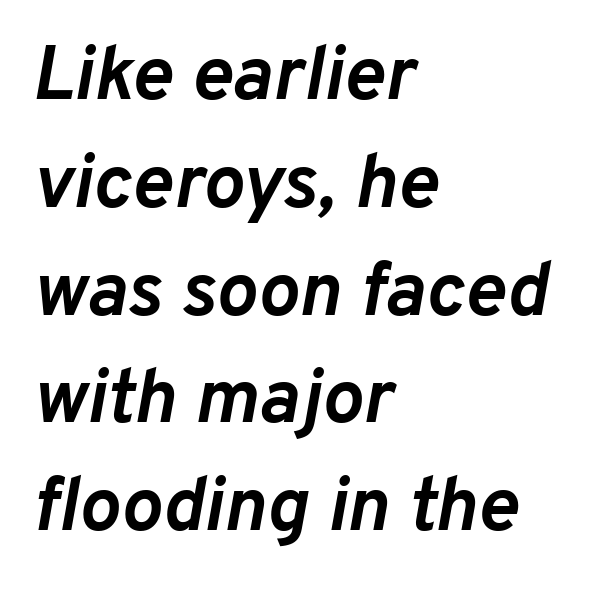
Q: Is the text bold? A: Yes.
Q: Is the text italic (slanted)? A: Yes, it leans right by about 10 degrees.
Q: Is the text underlined? A: No.
Q: How is the paragraph aligned? A: Left-aligned.
Q: Is the spacing between letters normal or unusually wide? A: Normal.
Q: Is the spacing between lines tight, normal or loose? A: Normal.
Q: Width (condensed, normal, or wide)? A: Normal.
Q: Stroke contrast? A: Low.
Q: x-height? A: Medium.
Q: Monospaced? A: No.
